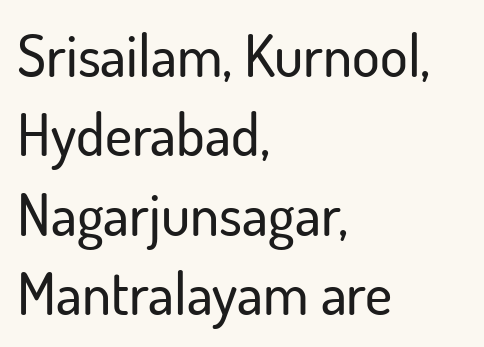
Varying glyph widths throughout — classic text-font behaviour. Every row of glyphs begins at an identical x-position on the left. This sample uses an upright cut, with every glyph sitting square on the baseline. Is the letter spacing exaggerated? No — it looks like the ordinary default. Descenders hang freely into open space.
